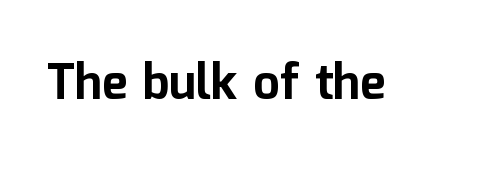
Q: Is the text bold? A: Yes.
Q: Is the text italic (slanted)? A: No, it is upright.
Q: Is the typeface a serif or a sans-serif typeface? A: Sans-serif.
Q: Is the text underlined? A: No.
Q: Is the spacing between letters normal or unusually wide? A: Normal.
Q: Width (condensed, normal, or wide)? A: Normal.
Q: Stroke contrast? A: Low.
Q: x-height? A: Medium.
Q: Monospaced? A: No.
